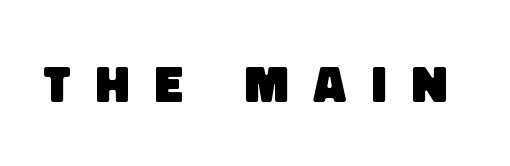
The specimen omits any rule beneath the text block's lines. The text was rendered using a sans face with plain stroke endings. Here the designer chose a conventional face with non-uniform glyph widths. Is the type bold? Yes — the strokes are clearly thick and heavy.
